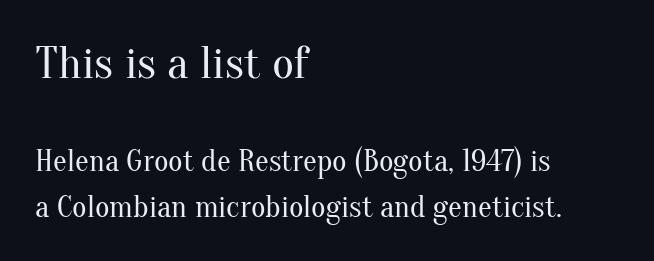
The image shows 47 px regular-weight serif type, upright; set left-aligned, normal line spacing (1.49x), normal letter spacing, not underlined; the first (top) block is 1.52x larger; medium stroke contrast and a small x-height.
